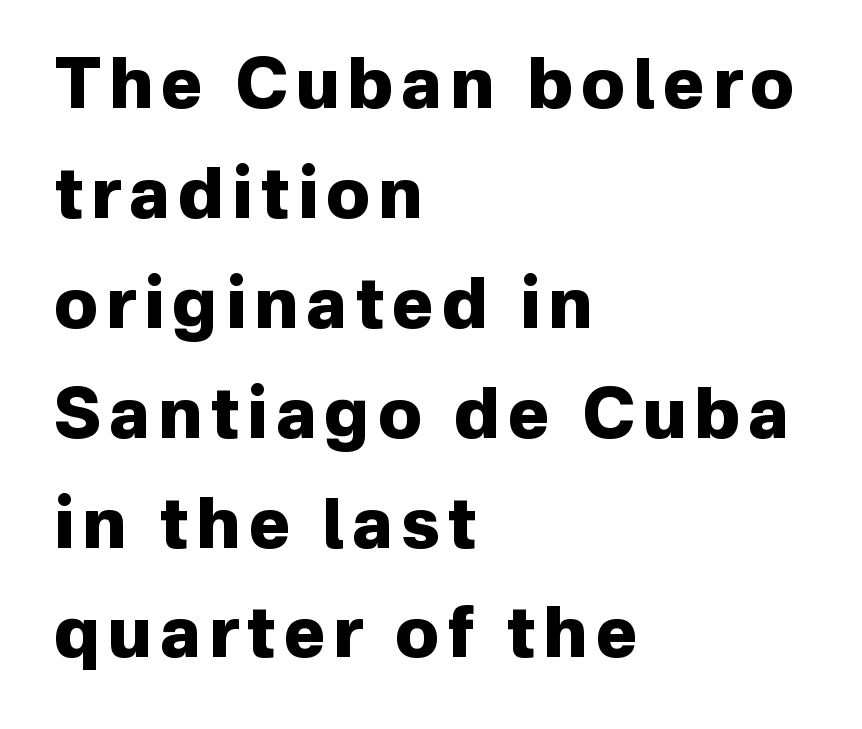
{"serif": "no", "italic": "no", "bold": "yes", "weight": "heavy", "width": "normal", "stroke_contrast": "low", "x_height": "medium", "monospaced": "no", "underline": "no", "align": "left", "line_spacing": "normal", "line_spacing_ratio": 1.57, "glyph_px": 70}
